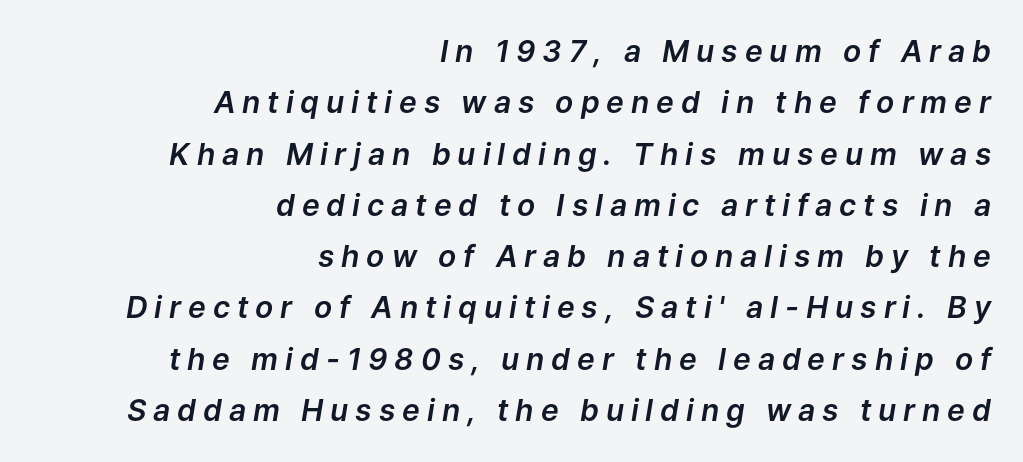
One-word summary of the alignment: right. The zone under the glyphs is completely vacant. Here the designer chose a conventional face with non-uniform glyph widths. This is oblique type, the kind used for emphasis or titles. The face used here is rendered with a markedly widened letterfit.
